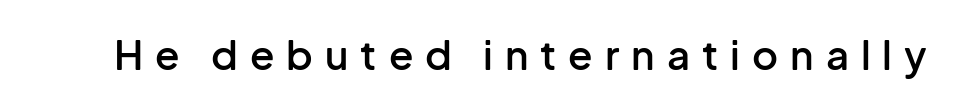
The image shows 40 px semibold sans-serif type, upright; set unusually wide letter spacing (+0.3 em), not underlined; low stroke contrast and a medium x-height.
